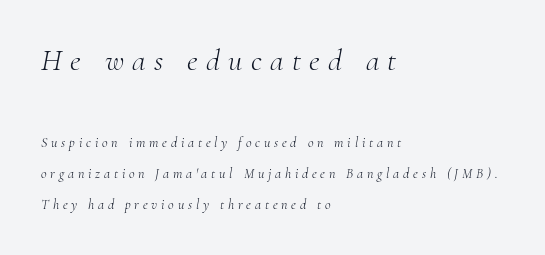
The weight tops out at a normal text grade. A typesetter would call this proportional, since set widths differ per character. This rendering employs a face with finishing strokes, i.e., a serif. You could only call the tracking loose — the letters float apart. Leading: increased. Alignment: flush left.
